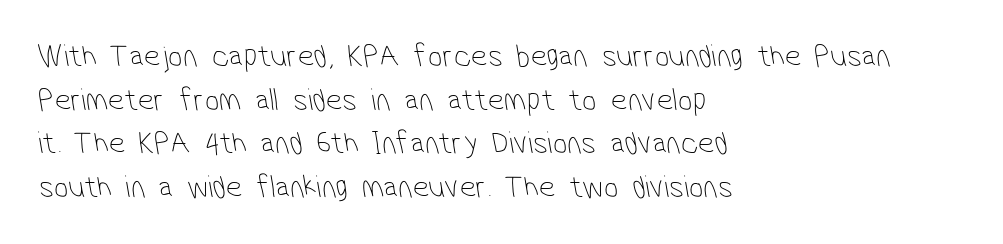
The image shows 32 px thin, condensed sans-serif type; set left-aligned, normal line spacing (1.36x), normal letter spacing, not underlined; low stroke contrast and a medium x-height.
